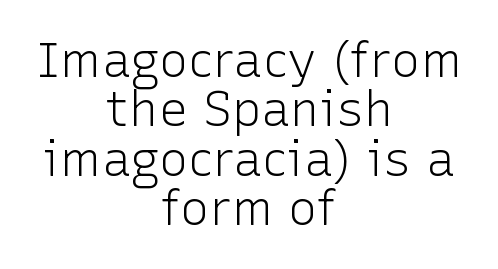
{"serif": "no", "italic": "no", "bold": "no", "weight": "light", "width": "normal", "stroke_contrast": "low", "x_height": "medium", "monospaced": "no", "underline": "no", "align": "center", "line_spacing": "tight", "line_spacing_ratio": 1.01, "letter_spacing": "normal", "letter_spacing_em": 0.0, "glyph_px": 49}
